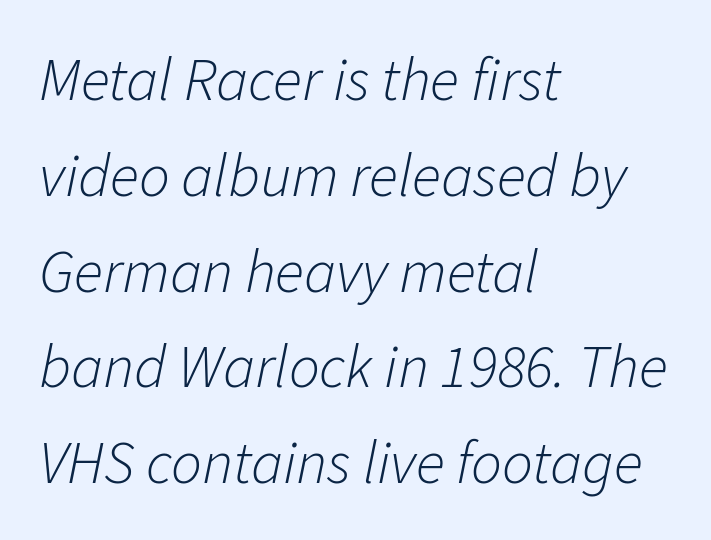
Q: Is the text bold? A: No.
Q: Is the text italic (slanted)? A: Yes, it leans right by about 11 degrees.
Q: Is the text underlined? A: No.
Q: How is the paragraph aligned? A: Left-aligned.
Q: Is the spacing between letters normal or unusually wide? A: Normal.
Q: Is the spacing between lines tight, normal or loose? A: Normal.
Q: Width (condensed, normal, or wide)? A: Normal.
Q: Stroke contrast? A: Low.
Q: x-height? A: Medium.
Q: Monospaced? A: No.
